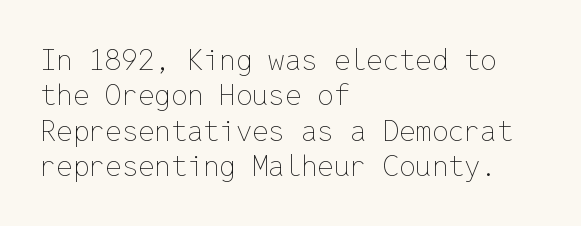
{"italic": "no", "bold": "no", "weight": "thin", "width": "normal", "stroke_contrast": "low", "x_height": "medium", "monospaced": "yes", "underline": "no", "align": "left", "line_spacing_ratio": 1.22, "letter_spacing": "normal", "letter_spacing_em": 0.0, "glyph_px": 29}
